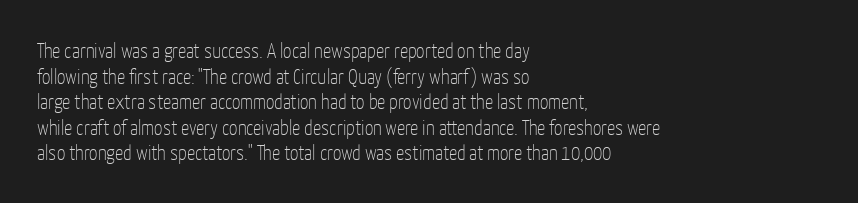
{"italic": "no", "bold": "no", "underline": "no", "align": "left", "line_spacing_ratio": 1.22, "letter_spacing": "normal", "letter_spacing_em": 0.0, "glyph_px": 21}
